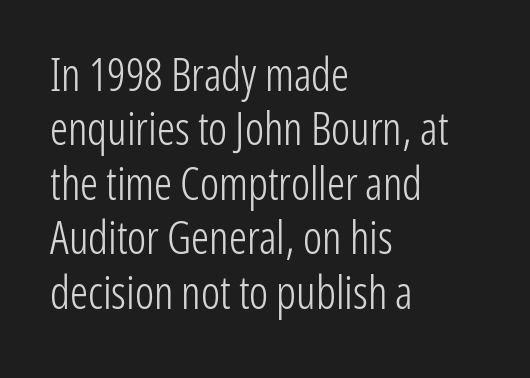
The image shows 45 px light, condensed sans-serif type, upright; set left-aligned, line spacing 1.21x, normal letter spacing, not underlined; low stroke contrast and a medium x-height.
